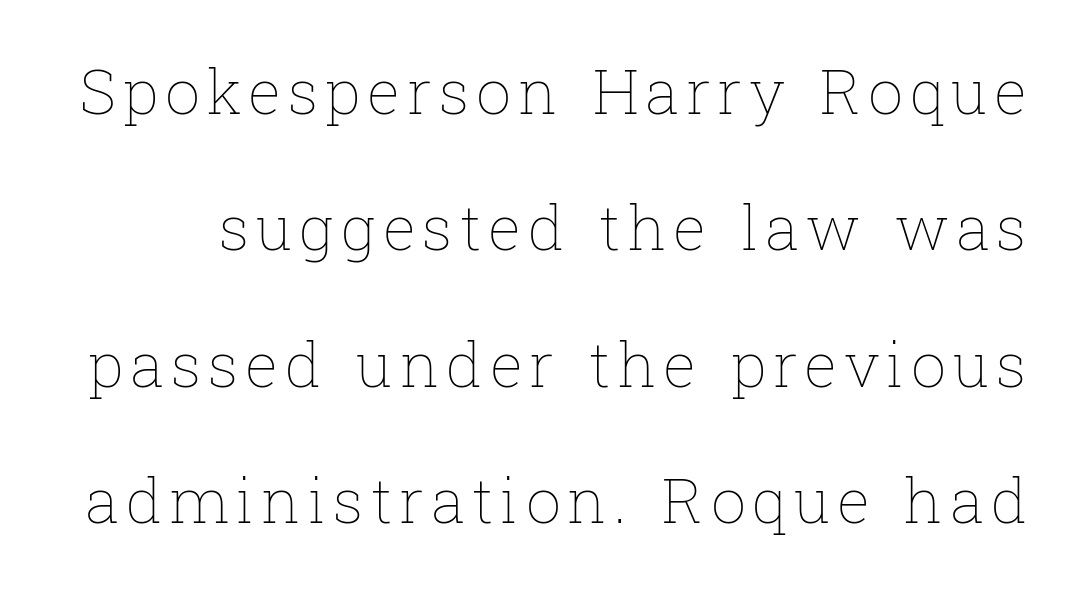
{"italic": "no", "bold": "no", "weight": "thin", "width": "normal", "stroke_contrast": "low", "x_height": "medium", "monospaced": "no", "underline": "no", "line_spacing": "loose", "line_spacing_ratio": 2.2, "glyph_px": 62}
